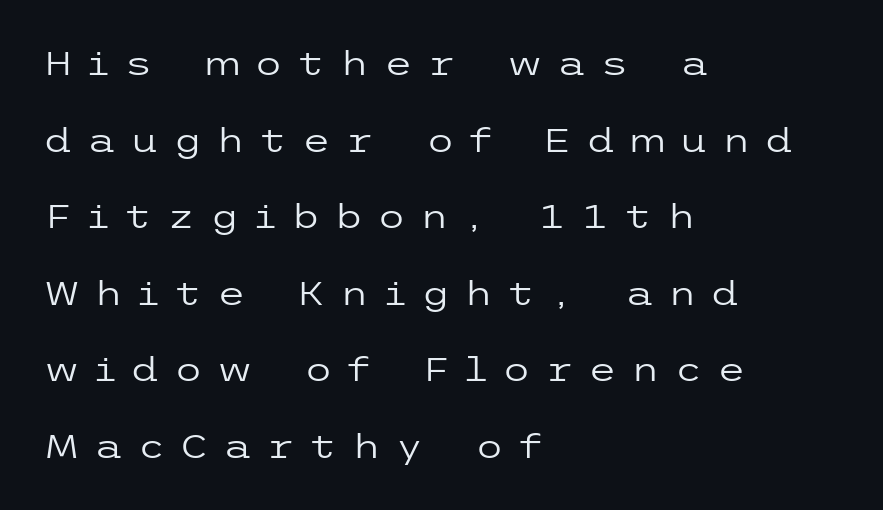
Q: Is the text bold? A: No.
Q: Is the text italic (slanted)? A: No, it is upright.
Q: Is the typeface a serif or a sans-serif typeface? A: Sans-serif.
Q: Is the text underlined? A: No.
Q: How is the paragraph aligned? A: Left-aligned.
Q: Is the spacing between letters normal or unusually wide? A: Unusually wide.
Q: Is the spacing between lines tight, normal or loose? A: Loose.
Q: Width (condensed, normal, or wide)? A: Wide.
Q: Stroke contrast? A: Low.
Q: x-height? A: Medium.
